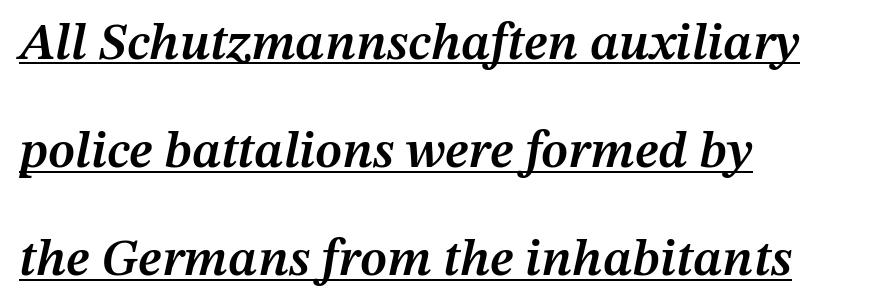
{"italic": "yes", "lean": "right", "slant_degrees": 12, "bold": "semi", "weight": "semibold", "width": "normal", "stroke_contrast": "medium", "x_height": "medium", "monospaced": "no", "underline": "yes", "align": "left", "line_spacing": "loose", "line_spacing_ratio": 2.08, "letter_spacing": "normal", "letter_spacing_em": 0.0, "glyph_px": 52}
